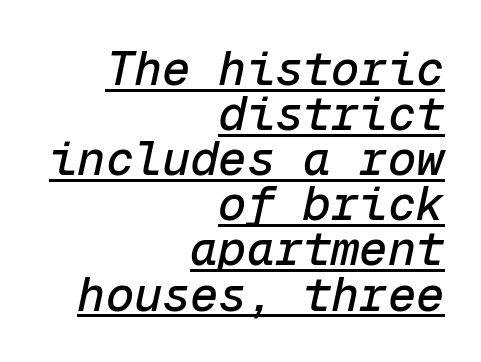
Q: Is the text italic (slanted)? A: Yes, it leans right by about 12 degrees.
Q: Is the text underlined? A: Yes.
Q: How is the paragraph aligned? A: Right-aligned.
Q: Is the spacing between letters normal or unusually wide? A: Normal.
Q: Is the spacing between lines tight, normal or loose? A: Tight.
Q: Width (condensed, normal, or wide)? A: Normal.
Q: Stroke contrast? A: Low.
Q: x-height? A: Medium.
Q: Monospaced? A: Yes.
